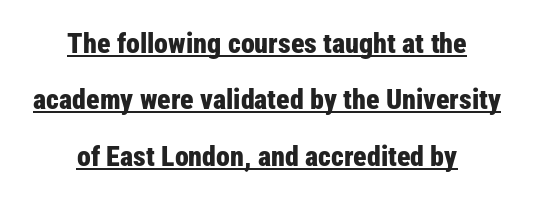
{"serif": "no", "italic": "no", "bold": "yes", "weight": "bold", "width": "condensed", "stroke_contrast": "low", "x_height": "medium", "monospaced": "no", "underline": "yes", "align": "center", "line_spacing": "loose", "line_spacing_ratio": 2.01, "letter_spacing": "normal", "letter_spacing_em": 0.0, "glyph_px": 28}
